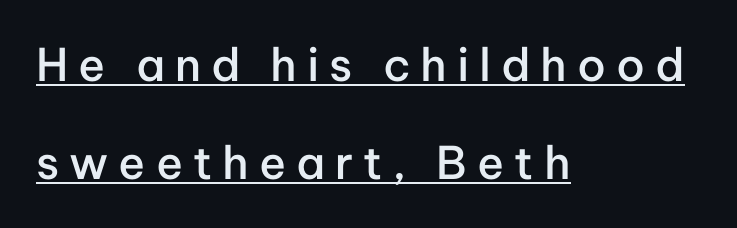
The image shows 45 px semibold sans-serif type, upright; set left-aligned, loose line spacing (2.18x), unusually wide letter spacing (+0.22 em), underlined; low stroke contrast and a medium x-height.
